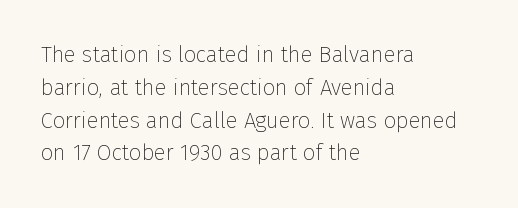
{"italic": "no", "bold": "no", "underline": "no", "align": "left", "line_spacing": "normal", "line_spacing_ratio": 1.49, "letter_spacing": "normal", "letter_spacing_em": 0.0, "glyph_px": 22}
